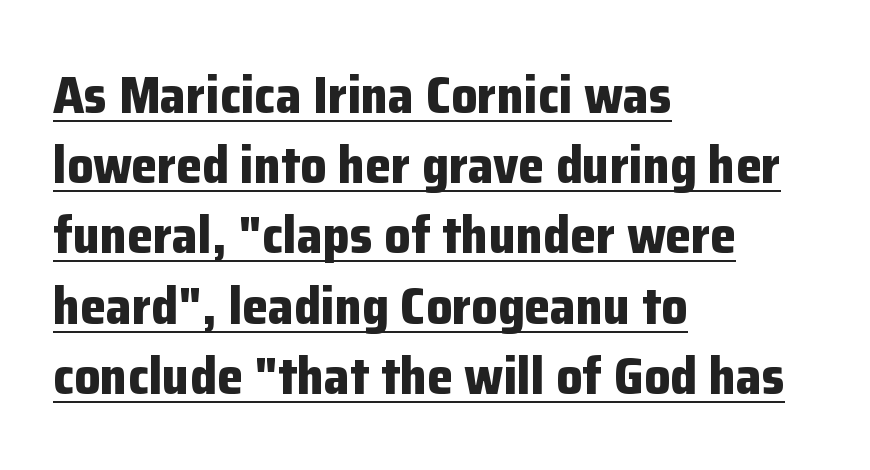
Q: Is the text bold? A: Yes.
Q: Is the text italic (slanted)? A: No, it is upright.
Q: Is the typeface a serif or a sans-serif typeface? A: Sans-serif.
Q: Is the text underlined? A: Yes.
Q: How is the paragraph aligned? A: Left-aligned.
Q: Is the spacing between letters normal or unusually wide? A: Normal.
Q: Is the spacing between lines tight, normal or loose? A: Normal.
Q: Width (condensed, normal, or wide)? A: Normal.
Q: Stroke contrast? A: Low.
Q: x-height? A: Medium.
Q: Monospaced? A: No.
